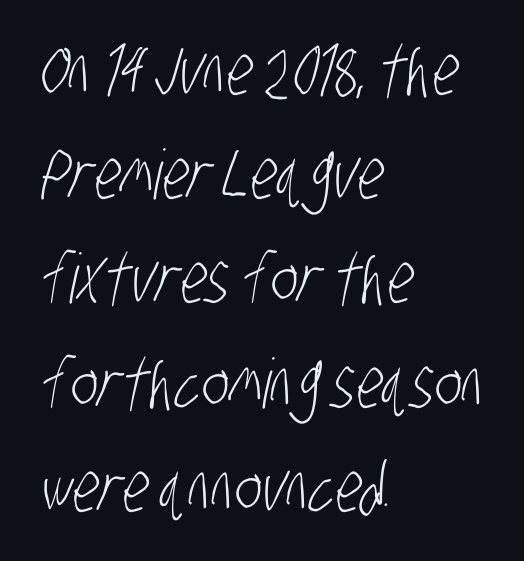
One glance says typical: line gaps are just what's usual. Here the designer chose a conventional face with non-uniform glyph widths. Inter-character spacing is left at the font's built-in metrics. Nothing heavy about these letters — not bold at all.
